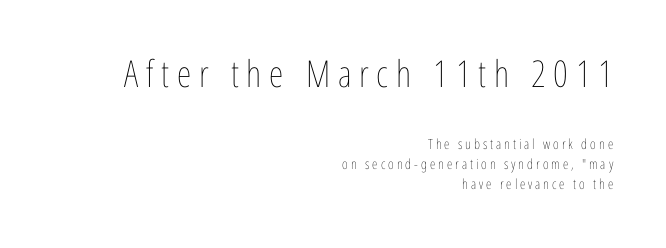
Letter spacing: wide. Varying glyph widths throughout — classic text-font behaviour. Decoration check: the copy has no underline. Where is the straight margin? On the right.
